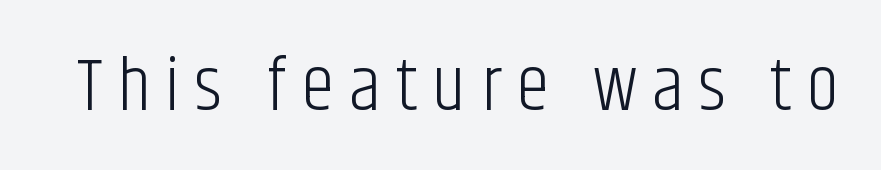
The image shows 75 px light, condensed sans-serif type, upright; set unusually wide letter spacing (+0.2 em), not underlined; low stroke contrast and a large x-height.
